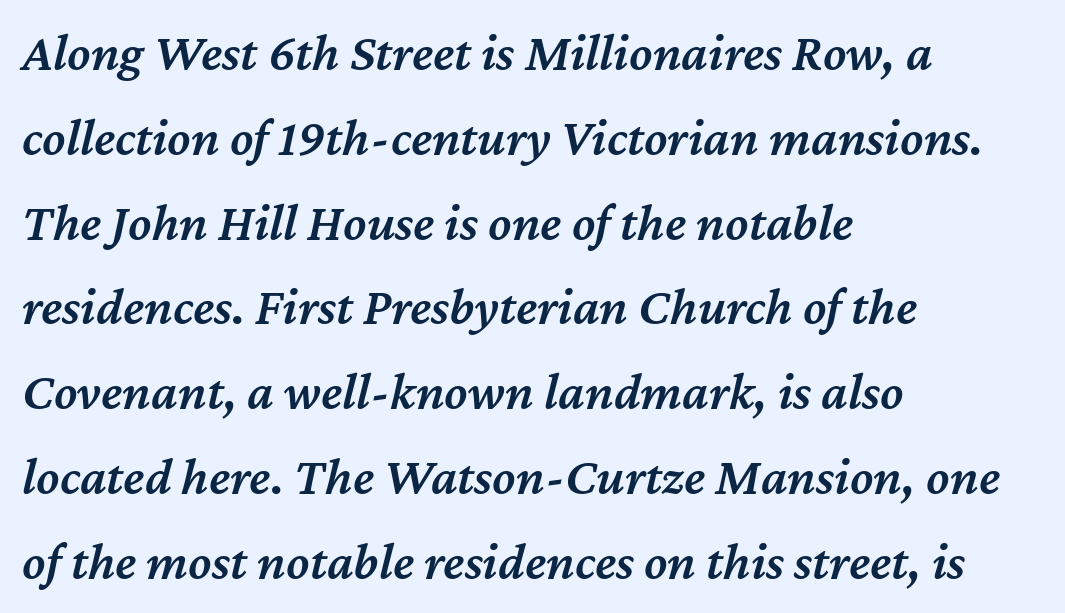
{"italic": "yes", "lean": "right", "slant_degrees": 12, "bold": "semi", "weight": "semibold", "width": "normal", "stroke_contrast": "medium", "x_height": "medium", "monospaced": "no", "underline": "no", "align": "left", "line_spacing": "normal", "line_spacing_ratio": 1.6, "letter_spacing": "normal", "letter_spacing_em": 0.0, "glyph_px": 53}
